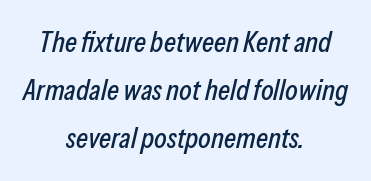
The image shows 29 px condensed type, italic (leaning right); set centered, normal line spacing (1.66x), normal letter spacing, not underlined; low stroke contrast and a medium x-height.
